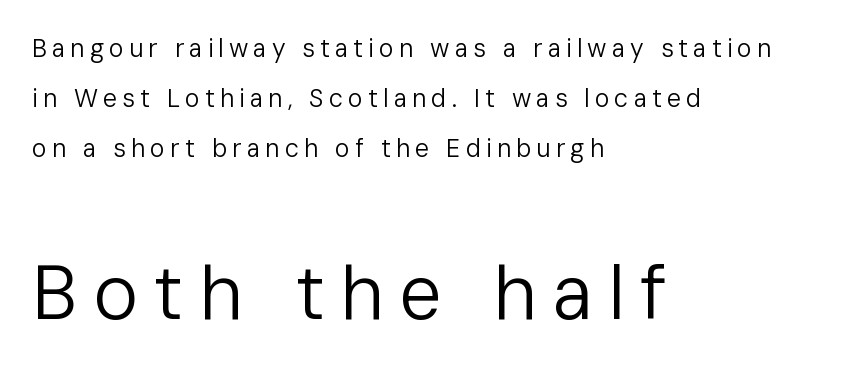
Q: Is the text bold? A: No.
Q: Is the text italic (slanted)? A: No, it is upright.
Q: Is the typeface a serif or a sans-serif typeface? A: Sans-serif.
Q: Is the text underlined? A: No.
Q: How is the paragraph aligned? A: Left-aligned.
Q: Is the spacing between letters normal or unusually wide? A: Unusually wide.
Q: Is the spacing between lines tight, normal or loose? A: Loose.
Q: Which block of text is set in a larger size, the first (top) or the second (bottom)? A: The second (bottom) one.
Q: Width (condensed, normal, or wide)? A: Normal.
Q: Stroke contrast? A: Low.
Q: x-height? A: Medium.
Q: Monospaced? A: No.
